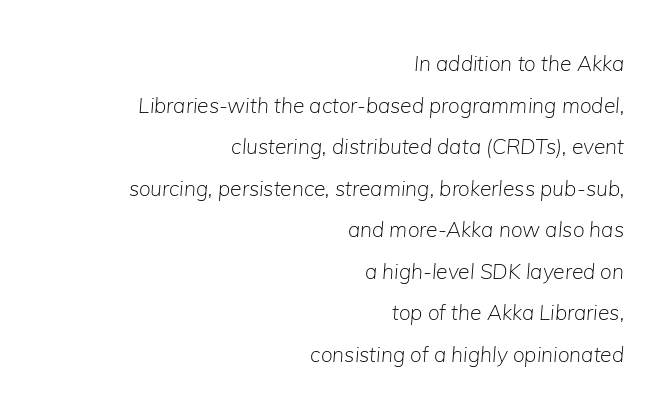
Q: Is the text bold? A: No.
Q: Is the text italic (slanted)? A: Yes, it leans right by about 5 degrees.
Q: Is the text underlined? A: No.
Q: How is the paragraph aligned? A: Right-aligned.
Q: Is the spacing between letters normal or unusually wide? A: Normal.
Q: Is the spacing between lines tight, normal or loose? A: Loose.
